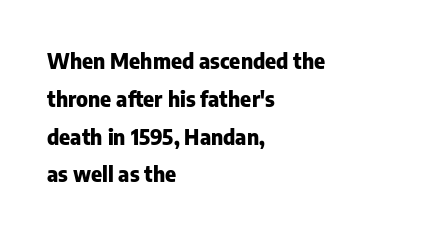
The image shows 21 px bold type, upright; set left-aligned, line spacing 1.8x, normal letter spacing, not underlined.
